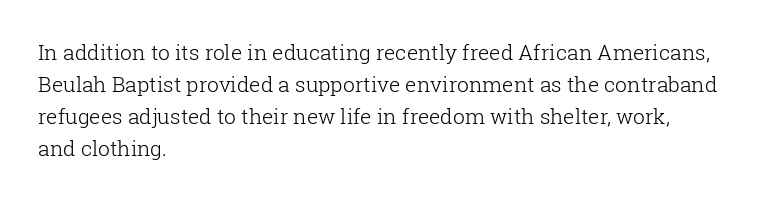
The image shows 21 px text type, upright; set left-aligned, normal line spacing (1.52x), normal letter spacing, not underlined.
